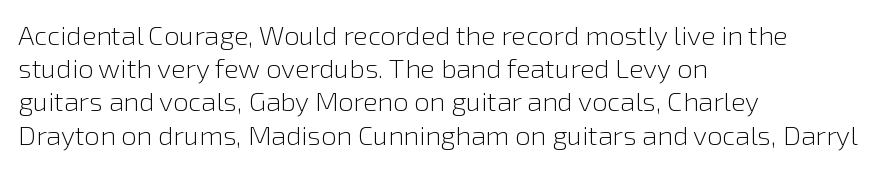
Q: Is the text bold? A: No.
Q: Is the text italic (slanted)? A: No, it is upright.
Q: Is the text underlined? A: No.
Q: How is the paragraph aligned? A: Left-aligned.
Q: Is the spacing between letters normal or unusually wide? A: Normal.
